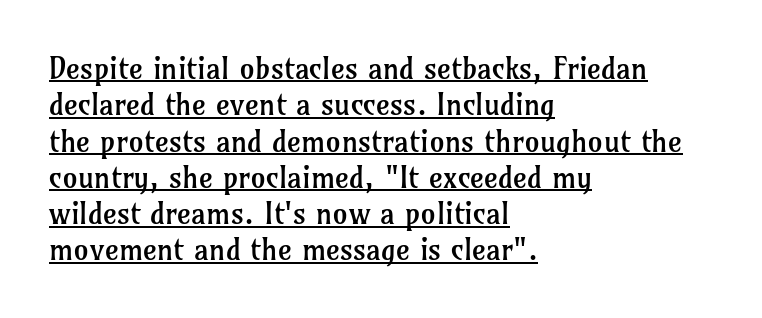
Q: Is the text bold? A: No.
Q: Is the text italic (slanted)? A: No, it is upright.
Q: Is the typeface a serif or a sans-serif typeface? A: Serif.
Q: Is the text underlined? A: Yes.
Q: How is the paragraph aligned? A: Left-aligned.
Q: Is the spacing between letters normal or unusually wide? A: Normal.
Q: Width (condensed, normal, or wide)? A: Normal.
Q: Stroke contrast? A: Low.
Q: x-height? A: Medium.
Q: Monospaced? A: No.
